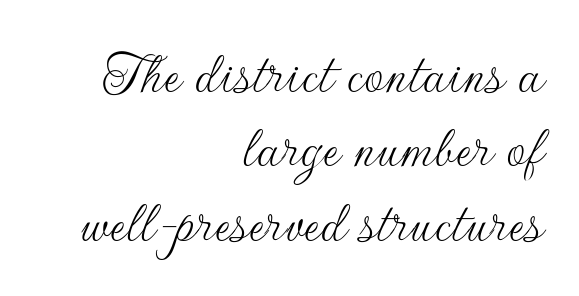
{"serif": "no", "bold": "no", "weight": "thin", "width": "normal", "stroke_contrast": "low", "x_height": "small", "monospaced": "no", "underline": "no", "align": "right", "line_spacing_ratio": 1.2, "letter_spacing": "normal", "letter_spacing_em": 0.0, "glyph_px": 62}
